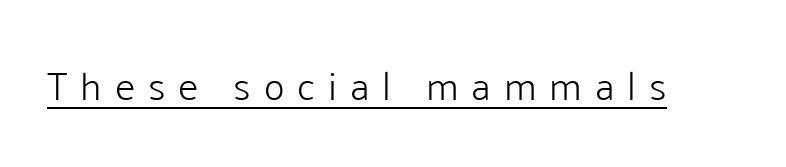
The lettering holds an erect, upright posture throughout. These characters rest on top of a visible drawn line. Between one letter and the next there's a generous, obvious gap. The type family on display is of the sans-serif kind. Stems and bowls with no extra thickness — not bold. Is this a fixed-width face? No — the glyphs have proportional, varying widths.
